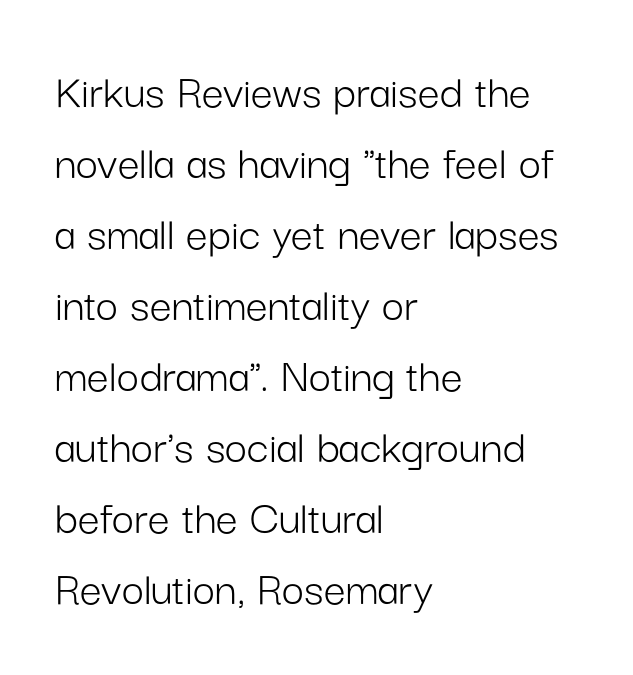
Nobody touched the tracking dial on this one. A clean baseline with only descenders dipping below it. A light-to-regular cut is what we see here. The specimen reads as upright at a glance. Think of a printed novel: that variable character pitch is what you see here.
